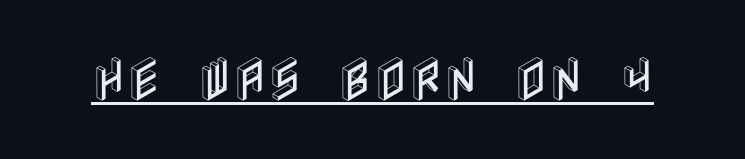
Characters remain perfectly vertical along every line. This rendering features underlined lettering. In terms of letterspacing, this is plain default setting.
